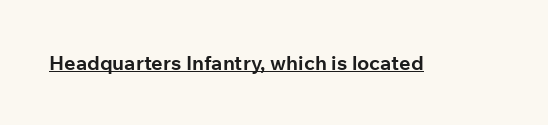
The image shows 20 px bold type, upright; set normal letter spacing, underlined.
